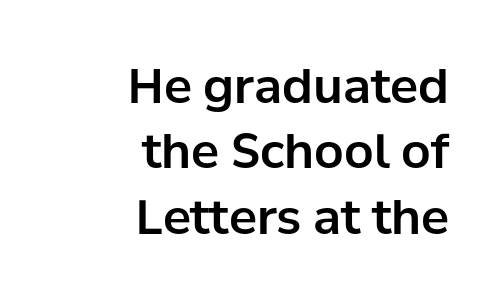
The paragraph shown leans on its right margin. Tracking here is standard; glyphs follow each other at the usual distance. Designer's note — italics off, roman on. Look at the bottom of the vertical strokes: they stop flat, with no serifs.
